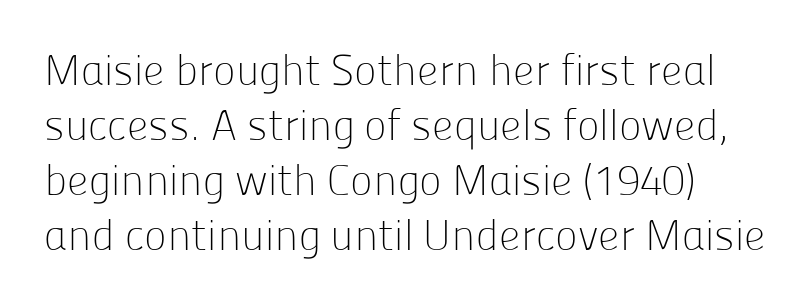
The strokes carry an ordinary text weight at most. The rendering shows plain stroke endings on the letterforms — a sans-serif design. The space beneath each line is pristine and unruled. Looks like regular typesetting: each glyph gets only the width it needs. Leading matches the norm, producing a regular column. Compared with typical body copy, the letter spacing here is the same.
